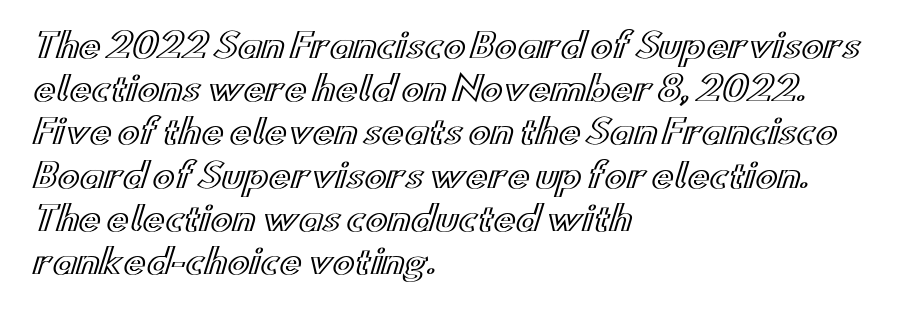
The image shows 33 px wide type; set left-aligned, normal line spacing (1.31x), normal letter spacing, not underlined; a small x-height.
